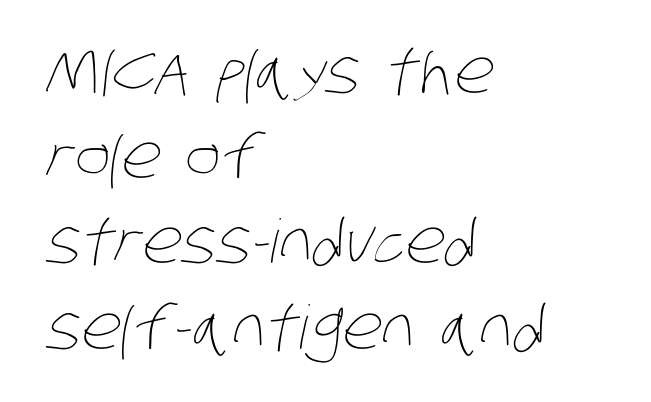
The image shows 60 px thin, condensed type; set left-aligned, normal line spacing (1.42x), normal letter spacing, not underlined; low stroke contrast and a large x-height.
